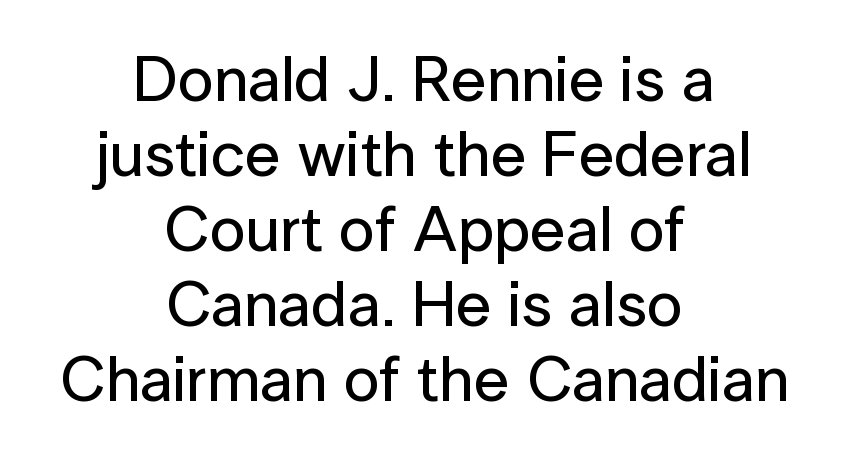
The image shows 64 px sans-serif type, upright; set centered, line spacing 1.17x, normal letter spacing, not underlined; low stroke contrast and a medium x-height.
